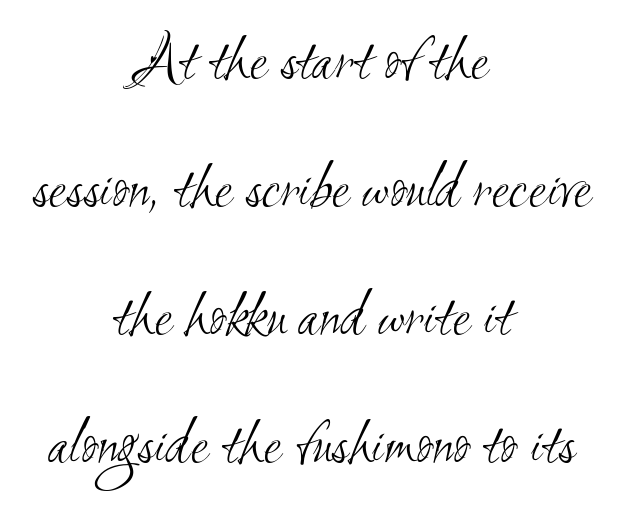
Check the space under the baseline: it is left empty. A sans-serif font was chosen for this passage. Compared with typical body copy, the letter spacing here is the same. Neither beginnings nor endings align; midpoints do. Leading: increased.
